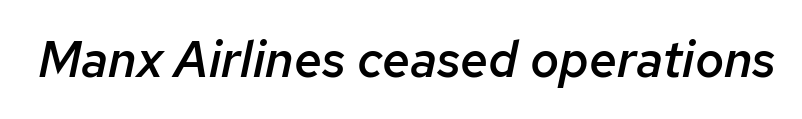
Q: Is the text bold? A: Semi-bold.
Q: Is the text italic (slanted)? A: Yes, it leans right by about 12 degrees.
Q: Is the text underlined? A: No.
Q: Is the spacing between letters normal or unusually wide? A: Normal.
Q: Width (condensed, normal, or wide)? A: Normal.
Q: Stroke contrast? A: Low.
Q: x-height? A: Medium.
Q: Monospaced? A: No.
